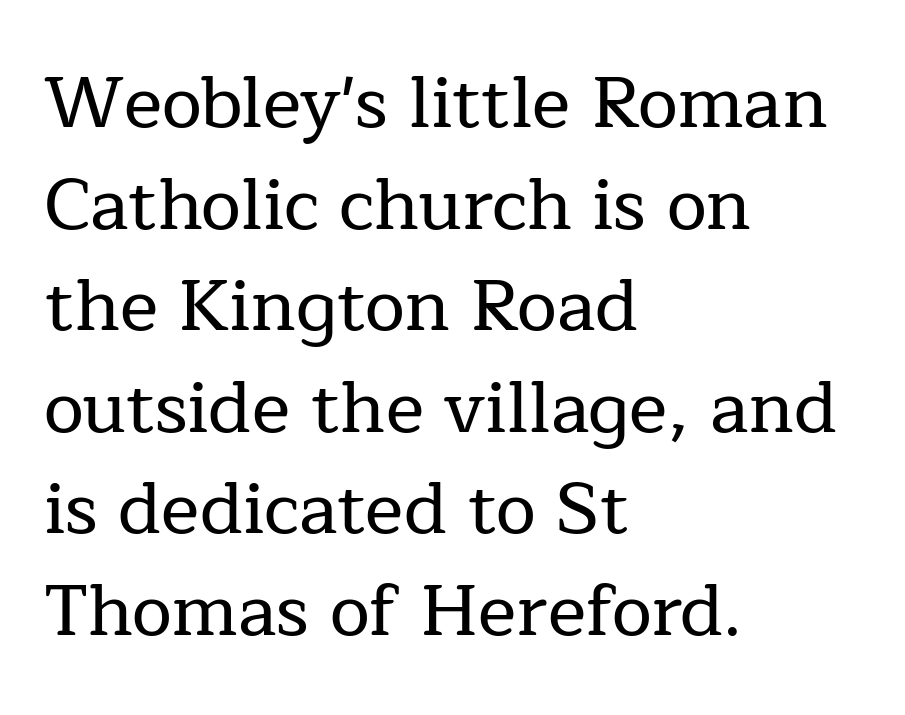
{"serif": "yes", "italic": "no", "width": "normal", "stroke_contrast": "low", "x_height": "medium", "monospaced": "no", "underline": "no", "align": "left", "line_spacing": "normal", "line_spacing_ratio": 1.41, "letter_spacing": "normal", "letter_spacing_em": 0.0, "glyph_px": 72}
